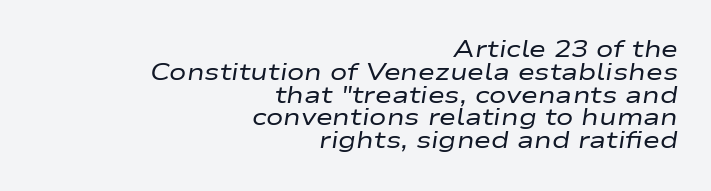
{"italic": "yes", "lean": "right", "slant_degrees": 9, "bold": "no", "underline": "no", "align": "right", "line_spacing": "tight", "line_spacing_ratio": 0.99, "letter_spacing": "normal", "letter_spacing_em": 0.0, "glyph_px": 23}
